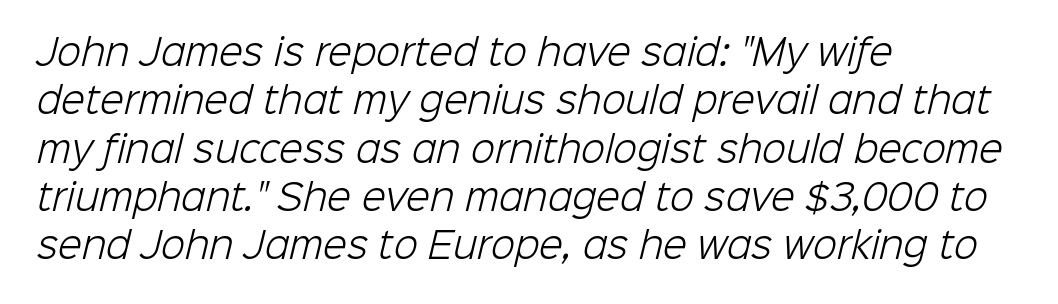
Q: Is the text bold? A: No.
Q: Is the typeface a serif or a sans-serif typeface? A: Sans-serif.
Q: Is the text underlined? A: No.
Q: How is the paragraph aligned? A: Left-aligned.
Q: Is the spacing between letters normal or unusually wide? A: Normal.
Q: Is the spacing between lines tight, normal or loose? A: Normal.
Q: Width (condensed, normal, or wide)? A: Normal.
Q: Stroke contrast? A: Low.
Q: x-height? A: Medium.
Q: Monospaced? A: No.
